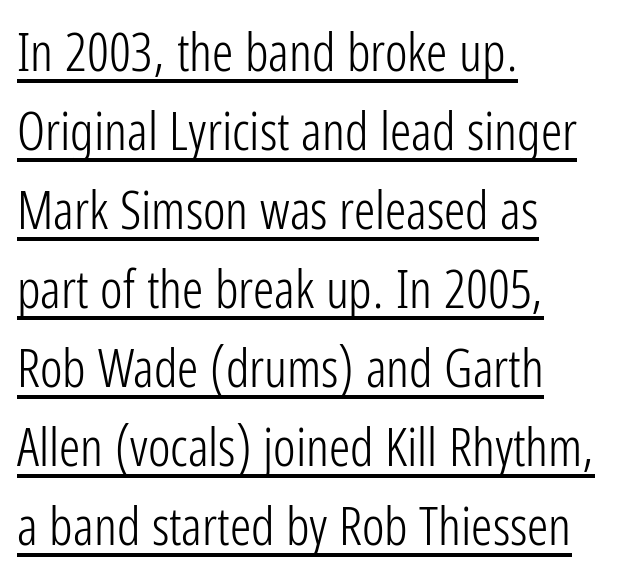
The image shows 53 px light, condensed sans-serif type, upright; set left-aligned, normal line spacing (1.49x), normal letter spacing, underlined; low stroke contrast and a medium x-height.
